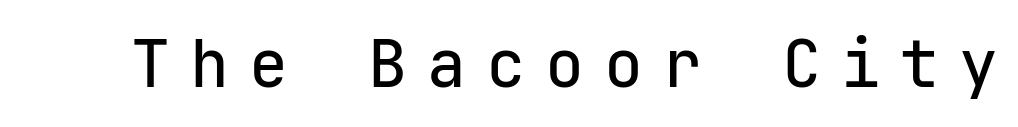
Looks like terminal output: every glyph gets an equal slot. Between one letter and the next there's a generous, obvious gap. The letters carry no serifs — their stems end cleanly without finishing strokes. This sample uses an upright cut, with every glyph sitting square on the baseline. Descender tails drop into unmarked territory.
